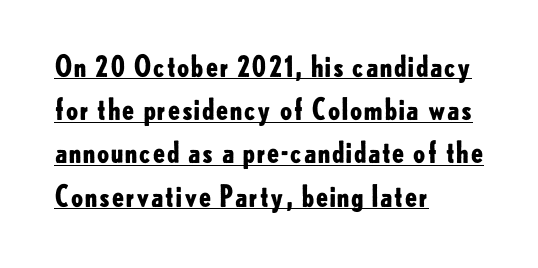
Q: Is the text bold? A: Yes.
Q: Is the text italic (slanted)? A: No, it is upright.
Q: Is the typeface a serif or a sans-serif typeface? A: Sans-serif.
Q: Is the text underlined? A: Yes.
Q: How is the paragraph aligned? A: Left-aligned.
Q: Is the spacing between letters normal or unusually wide? A: Normal.
Q: Is the spacing between lines tight, normal or loose? A: Normal.
Q: Width (condensed, normal, or wide)? A: Normal.
Q: Stroke contrast? A: Low.
Q: x-height? A: Small.
Q: Monospaced? A: No.
